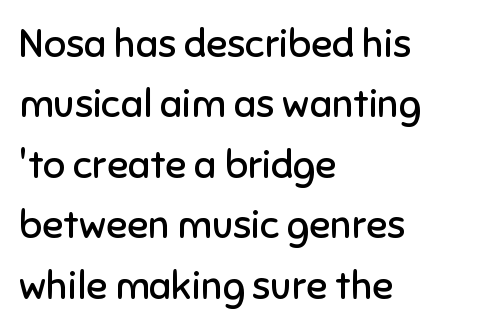
{"serif": "no", "italic": "no", "bold": "no", "weight": "regular", "width": "normal", "stroke_contrast": "low", "x_height": "medium", "monospaced": "no", "underline": "no", "align": "left", "line_spacing": "normal", "line_spacing_ratio": 1.55, "letter_spacing": "normal", "letter_spacing_em": 0.0, "glyph_px": 39}
